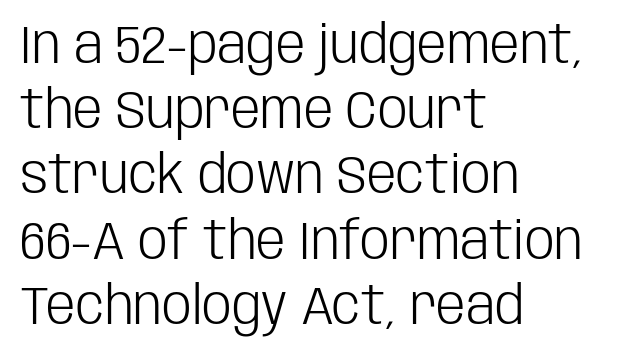
The image shows 53 px light, condensed sans-serif type, upright; set left-aligned, line spacing 1.23x, normal letter spacing, not underlined; low stroke contrast and a large x-height.
